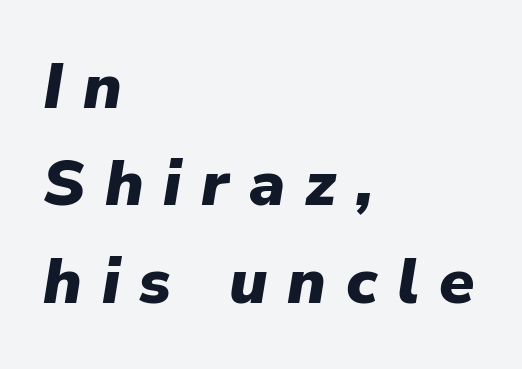
The image shows 64 px heavy type, italic (leaning right); set left-aligned, normal line spacing (1.52x), unusually wide letter spacing (+0.31 em), not underlined; low stroke contrast and a medium x-height.
